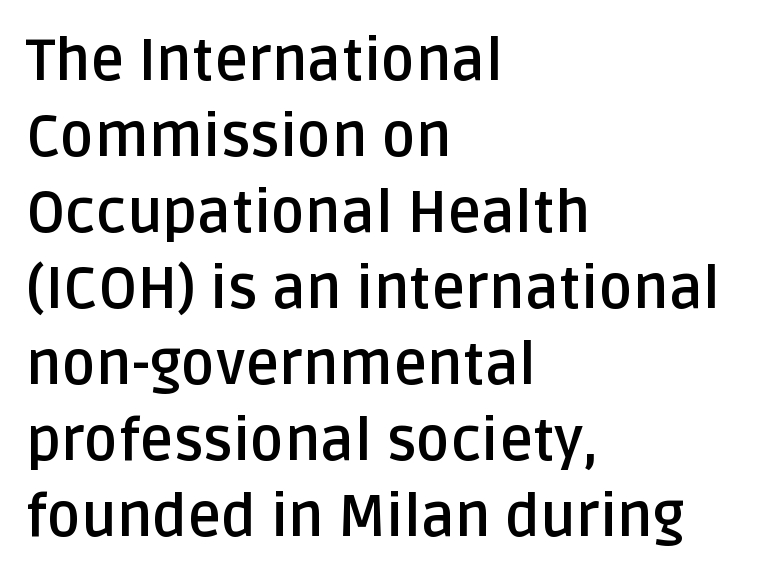
The image shows 58 px semibold sans-serif type, upright; set left-aligned, normal line spacing (1.31x), normal letter spacing, not underlined; low stroke contrast and a large x-height.
